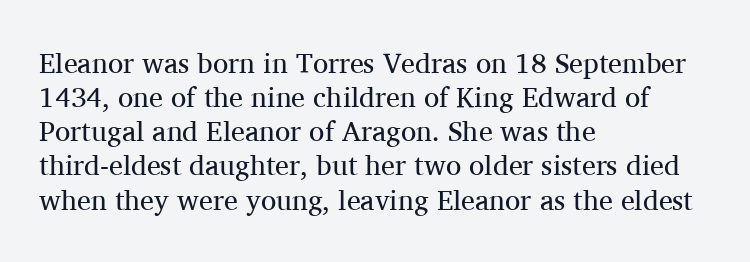
The image shows 28 px regular-weight serif type, upright; set left-aligned, line spacing 1.22x, normal letter spacing, not underlined; medium stroke contrast and a medium x-height.
